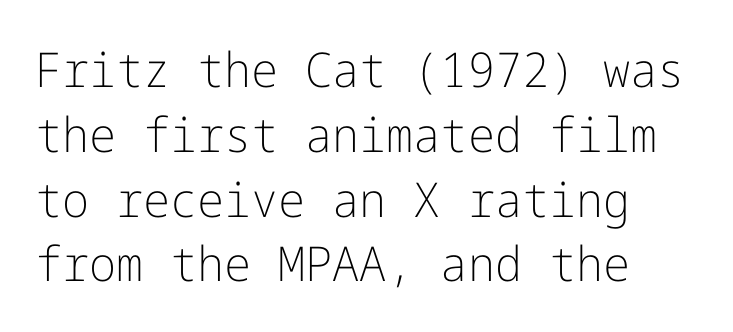
The letterforms sit at book weight or below. The string is rendered with underlining switched off. Regular leading. The axis of the letterforms is exactly vertical.
